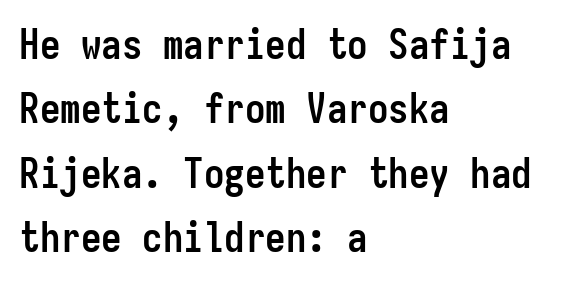
Q: Is the text bold? A: Yes.
Q: Is the text italic (slanted)? A: No, it is upright.
Q: Is the typeface a serif or a sans-serif typeface? A: Sans-serif.
Q: Is the text underlined? A: No.
Q: How is the paragraph aligned? A: Left-aligned.
Q: Is the spacing between letters normal or unusually wide? A: Normal.
Q: Is the spacing between lines tight, normal or loose? A: Normal.
Q: Width (condensed, normal, or wide)? A: Condensed.
Q: Stroke contrast? A: Low.
Q: x-height? A: Medium.
Q: Monospaced? A: Yes.
